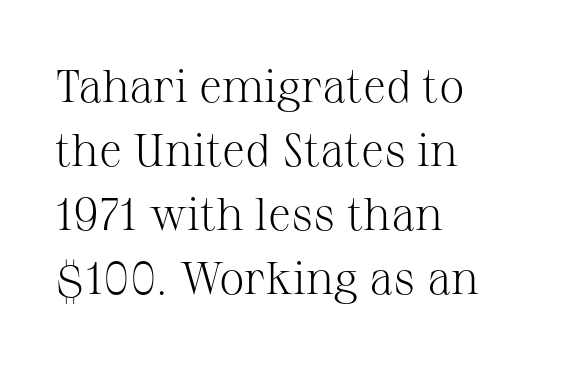
{"serif": "yes", "italic": "no", "bold": "no", "weight": "light", "width": "normal", "stroke_contrast": "medium", "x_height": "medium", "monospaced": "no", "underline": "no", "align": "left", "line_spacing": "normal", "line_spacing_ratio": 1.39, "letter_spacing": "normal", "letter_spacing_em": 0.0, "glyph_px": 46}
